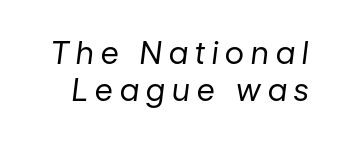
The image shows 31 px regular-weight type, italic (leaning right); set line spacing 1.18x, unusually wide letter spacing (+0.23 em), not underlined; low stroke contrast and a medium x-height.
